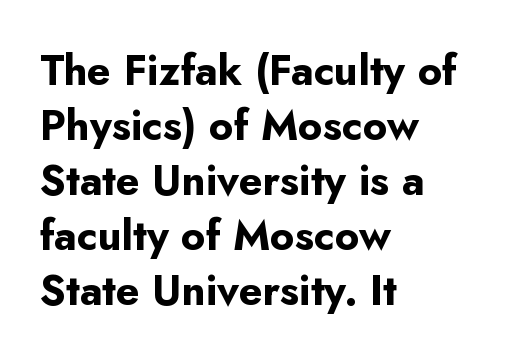
Heft: maximum for text — a bold. Unlike a traditional serif, this face leaves its strokes unadorned. Whoever set this chose a conventional vertical rhythm. The space directly below the letters is spotless. Which margin do the lines hug? The left one — the right edge is uneven.
